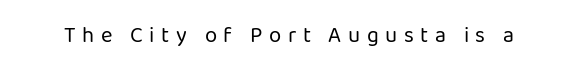
The image shows 22 px text type, upright; set unusually wide letter spacing (+0.3 em), not underlined.
